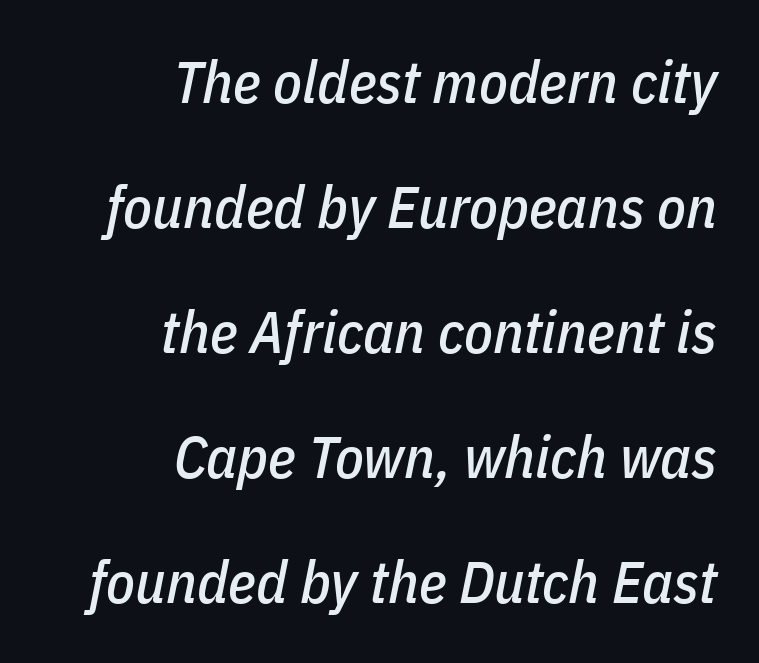
Line endings align vertically; line beginnings do not. The leading is generous, giving the passage an open texture. Quick note: italic. The face used here is proportionally spaced, like ordinary book or web type. Descenders are the only things crossing below the line. Between one letter and the next there's only the usual sliver of space.
